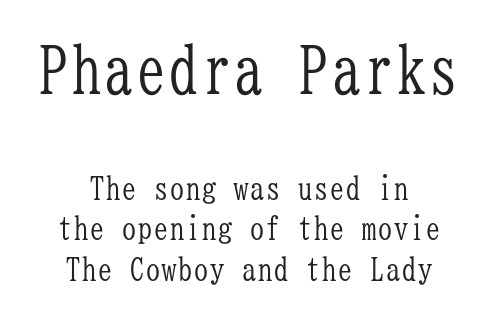
{"serif": "yes", "italic": "no", "bold": "no", "weight": "light", "width": "condensed", "stroke_contrast": "low", "x_height": "medium", "monospaced": "yes", "underline": "no", "align": "center", "line_spacing": "normal", "line_spacing_ratio": 1.27, "letter_spacing": "normal", "letter_spacing_em": 0.0, "larger_block": "first", "size_ratio": 2.03, "glyph_px": 65}
